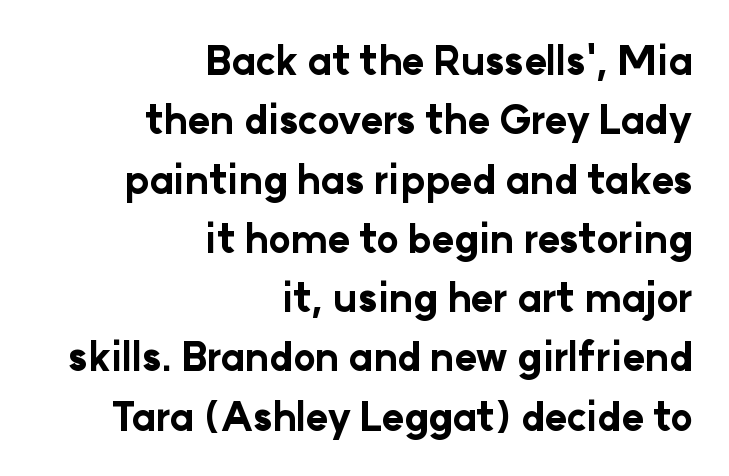
Short note: letters normally spaced. Is this a fixed-width face? No — the glyphs have proportional, varying widths. Lines of text with bare space underneath. Does the copy run flush right? Yes — the right margin is perfectly even. Letterform terminals end flat and unadorned throughout the passage.
